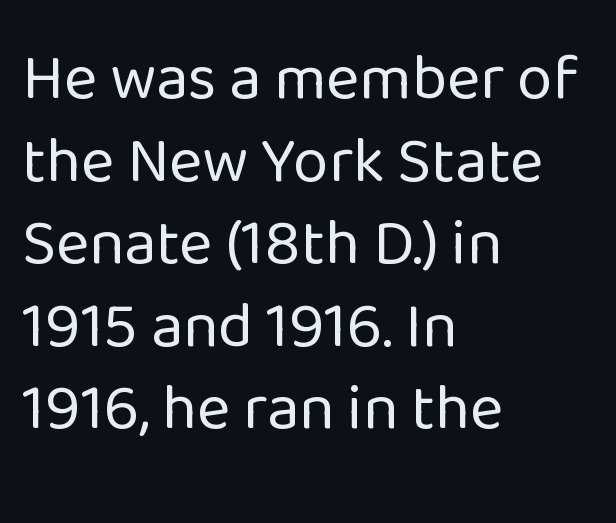
Looks like regular typesetting: each glyph gets only the width it needs. Tall strokes in this sample are plumb rather than angled. Any mark beneath the type? The region is blank. Normally led — the rows are evenly, conventionally spaced. The font sits on the lighter half of the weight spectrum, regular included. You could call the tracking neutral — neither tight nor loose.
